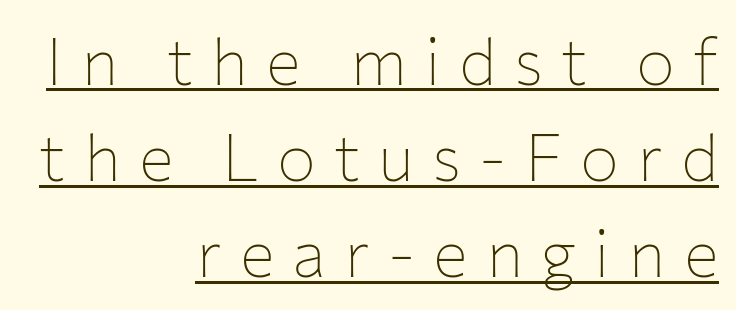
Q: Is the text bold? A: No.
Q: Is the text italic (slanted)? A: No, it is upright.
Q: Is the typeface a serif or a sans-serif typeface? A: Sans-serif.
Q: Is the text underlined? A: Yes.
Q: How is the paragraph aligned? A: Right-aligned.
Q: Is the spacing between letters normal or unusually wide? A: Unusually wide.
Q: Is the spacing between lines tight, normal or loose? A: Normal.
Q: Width (condensed, normal, or wide)? A: Normal.
Q: Stroke contrast? A: Low.
Q: x-height? A: Medium.
Q: Monospaced? A: No.
